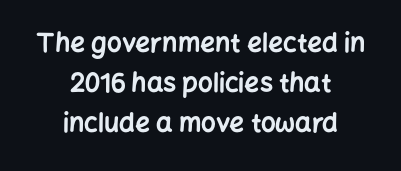
The type is set solid horizontally, with unmodified tracking. Ordinary non-slanted type is in use. This rendering features lettering with no underline. Does the weight exceed regular? Yes, all the way to bold.
